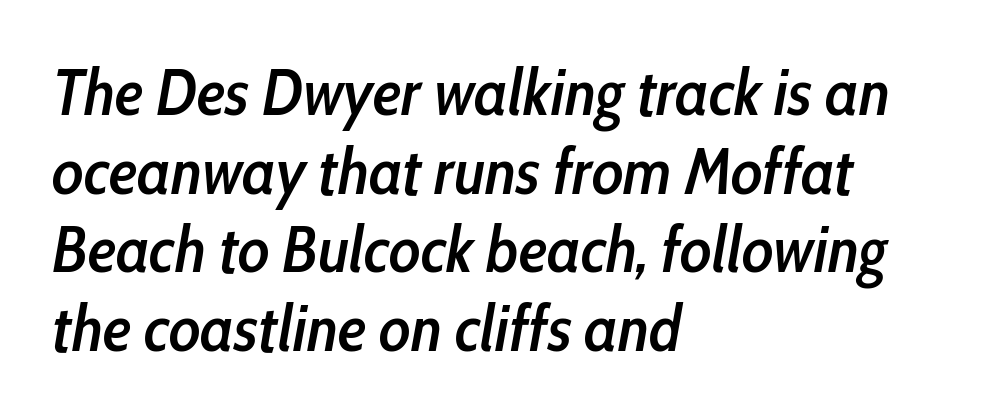
Horizontally, the lines are justified to the leading edge only. Semibold letterforms, between regular and bold. The gap between lines stays unmarked. Look at the tracking — it's just the regular setting, nothing added. Think of a printed novel: that variable character pitch is what you see here. Every character sits at an angle, as italics do.
